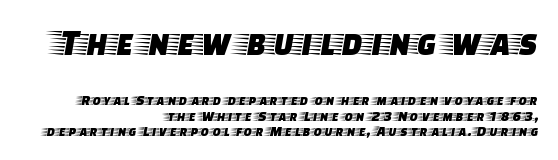
{"serif": "yes", "width": "wide", "stroke_contrast": "low", "x_height": "large", "monospaced": "no", "underline": "no", "align": "right", "line_spacing": "tight", "line_spacing_ratio": 1.06, "letter_spacing": "normal", "letter_spacing_em": 0.0, "larger_block": "first", "size_ratio": 2.53, "glyph_px": 38}
